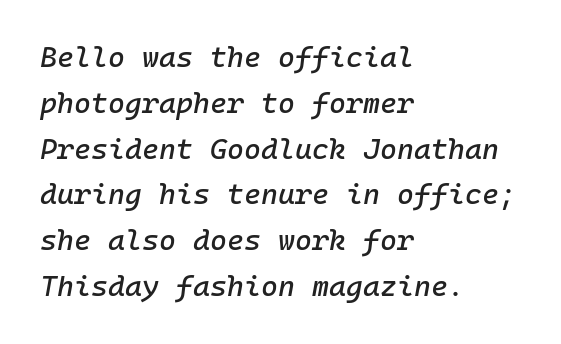
The image shows 29 px text type, italic (leaning right), monospaced; set left-aligned, normal line spacing (1.58x), normal letter spacing, not underlined; low stroke contrast and a medium x-height.
